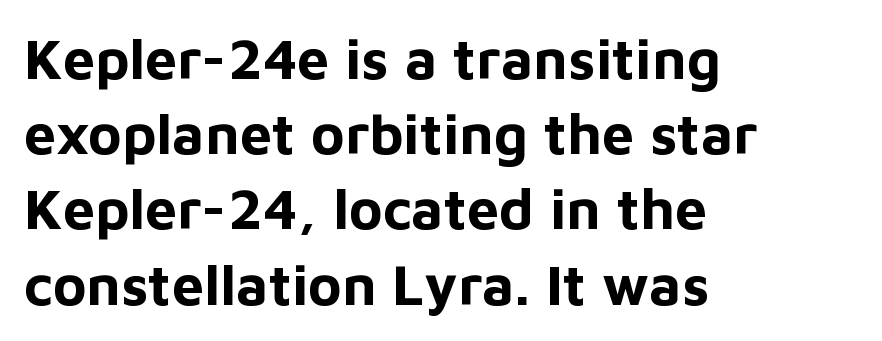
The paragraph shown leans on its left margin. Type without underlining. Interline gaps are of average width in this sample. You can tell from the bare stems that sans-serif type was used. The rendering uses natural spacing where letterforms have individual widths.
